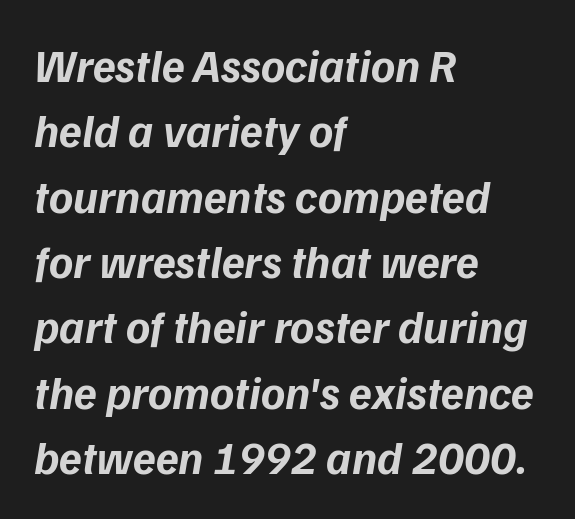
{"italic": "yes", "lean": "right", "slant_degrees": 9, "bold": "yes", "weight": "bold", "width": "normal", "stroke_contrast": "low", "x_height": "medium", "monospaced": "no", "underline": "no", "align": "left", "line_spacing": "normal", "line_spacing_ratio": 1.42, "letter_spacing": "normal", "letter_spacing_em": 0.0, "glyph_px": 46}
